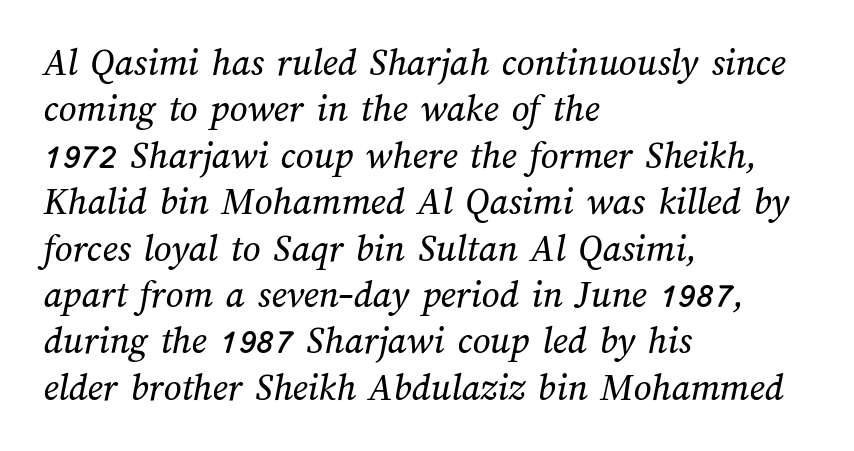
{"width": "normal", "stroke_contrast": "medium", "x_height": "medium", "monospaced": "no", "underline": "no", "align": "left", "line_spacing_ratio": 1.19, "letter_spacing": "normal", "letter_spacing_em": 0.0, "glyph_px": 39}
